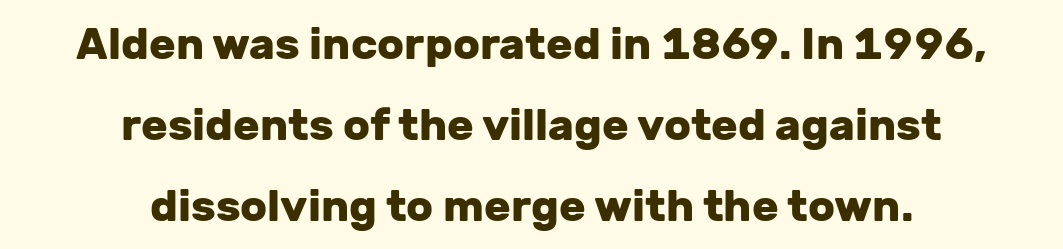
Has an underline been added? It has not. The paragraph has two soft edges and a firm central axis. This is heavy type, rendered in bold. To sum up the face: it is a sans, with no serifs. The rendering uses natural spacing where letterforms have individual widths. Here the glyphs are tracked normally, forming tight word shapes.
